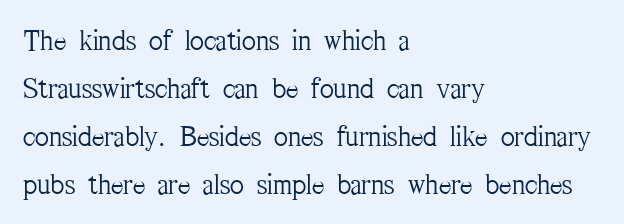
Just letters on the line, the space beneath them empty. Look at the tracking — it's just the regular setting, nothing added. Notice how the stems are strictly vertical — no italics here. This sample has the flowing, uneven cadence of proportional lettering. This reads as an unemphasized weight, regular at the heaviest.
